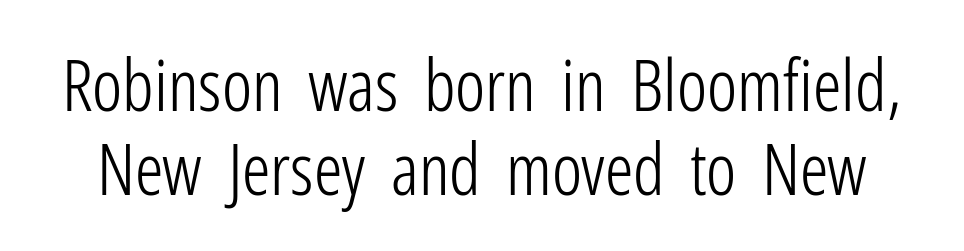
Tracking here is standard; glyphs follow each other at the usual distance. Posture: upright roman. Grotesque or geometric, the face here clearly has no serifs. The baseline area is clear. The passage shown is not bold in any degree.
